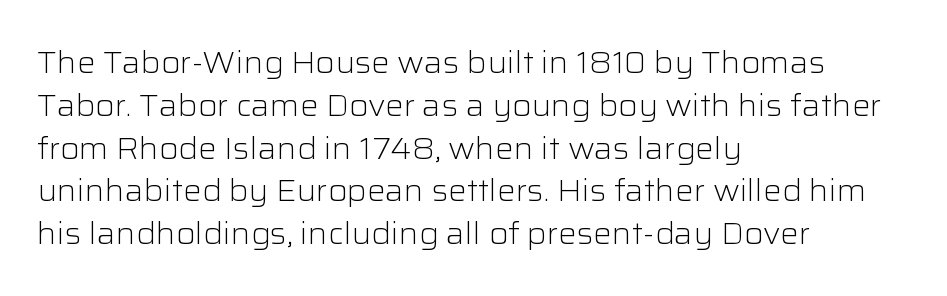
The image shows 31 px light sans-serif type, upright; set left-aligned, normal line spacing (1.38x), normal letter spacing, not underlined; low stroke contrast and a medium x-height.
